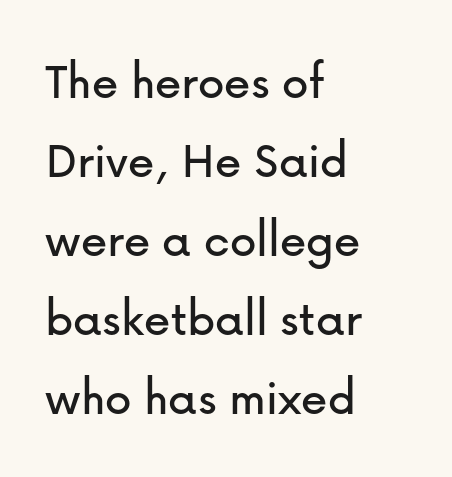
{"serif": "no", "italic": "no", "width": "normal", "stroke_contrast": "low", "x_height": "medium", "monospaced": "no", "underline": "no", "align": "left", "line_spacing": "normal", "line_spacing_ratio": 1.49, "letter_spacing": "normal", "letter_spacing_em": 0.0, "glyph_px": 53}
